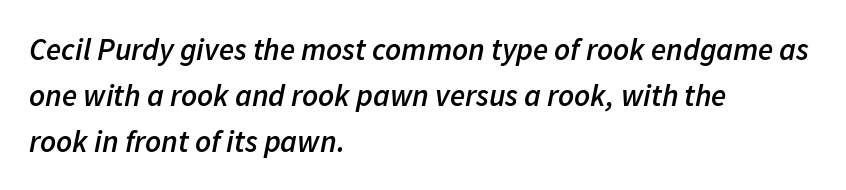
A clean baseline with only descenders dipping below it. Look at the stroke-to-counter ratio: somewhat heavy, a semibold. The compositor pushed each line to the left boundary. You could not count columns in this text — the font is proportionally spaced. Tracking here is standard; glyphs follow each other at the usual distance. Honestly, the row spacing looks completely unremarkable.
